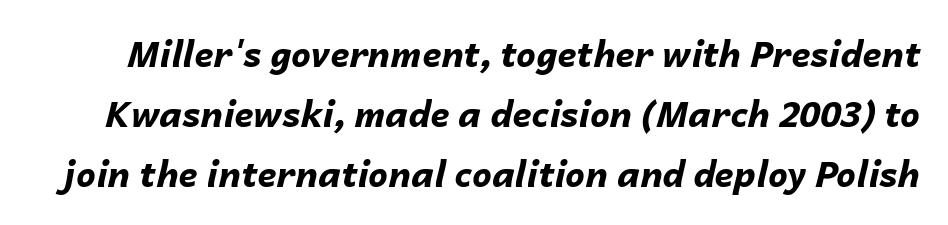
{"italic": "yes", "lean": "right", "slant_degrees": 14, "bold": "yes", "weight": "bold", "width": "normal", "stroke_contrast": "low", "x_height": "medium", "monospaced": "no", "underline": "no", "line_spacing_ratio": 1.71, "letter_spacing": "normal", "letter_spacing_em": 0.0, "glyph_px": 35}
